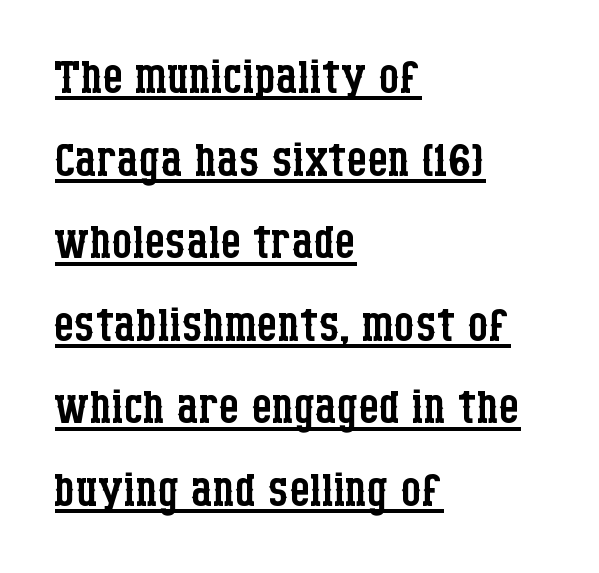
This sample uses a serif face. Every word sits above its own underline. A classic flush-left, rag-right setting is used for this passage. The strokes carry an ordinary text weight at most. Think of a printed novel: that variable character pitch is what you see here.
